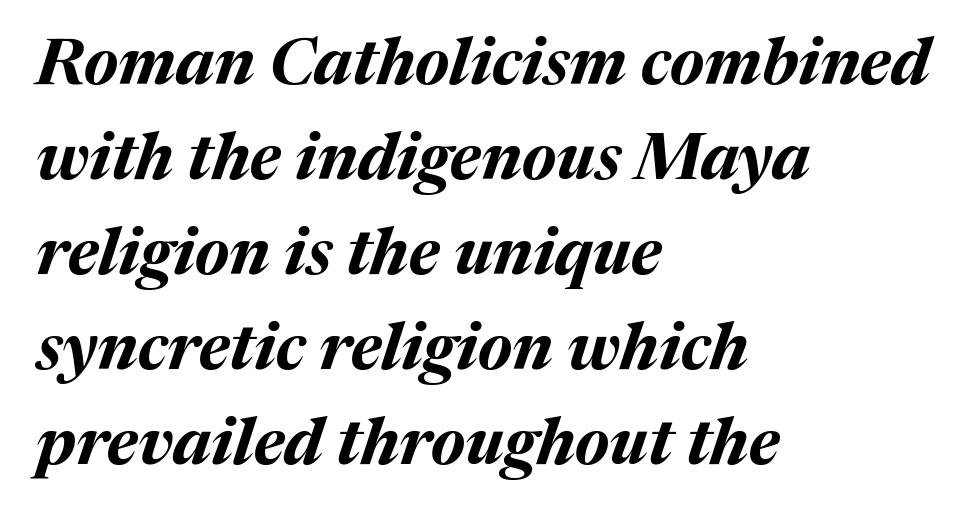
The image shows 65 px bold type, italic (leaning right); set left-aligned, normal line spacing (1.46x), normal letter spacing, not underlined; medium stroke contrast and a medium x-height.
